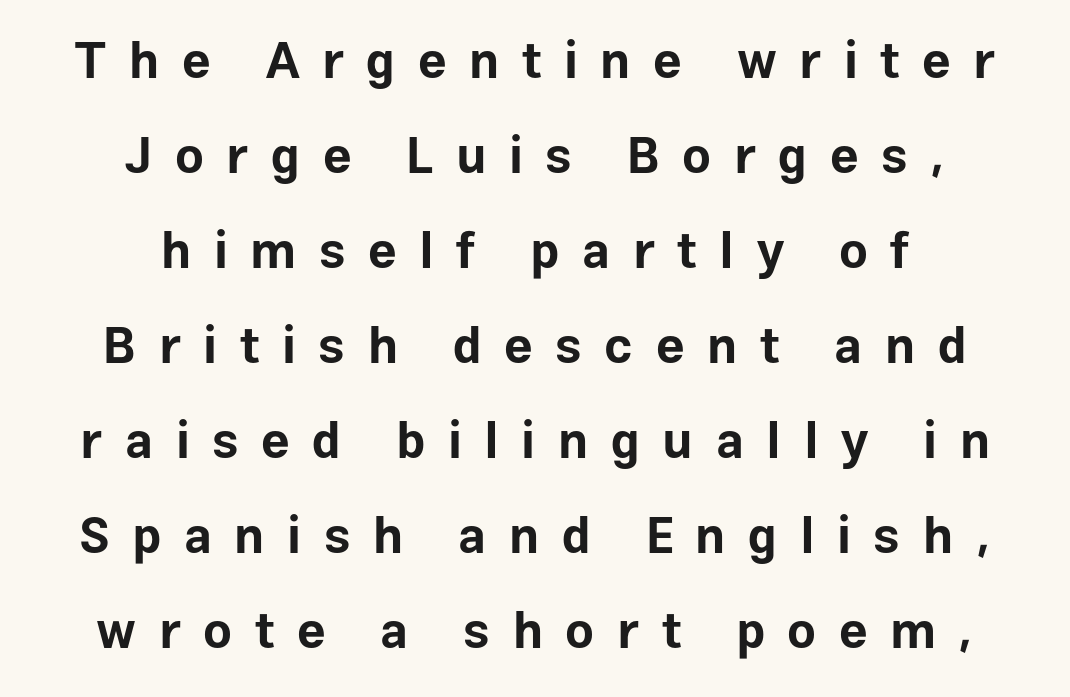
Q: Is the text bold? A: Yes.
Q: Is the text italic (slanted)? A: No, it is upright.
Q: Is the typeface a serif or a sans-serif typeface? A: Sans-serif.
Q: Is the text underlined? A: No.
Q: How is the paragraph aligned? A: Centered.
Q: Is the spacing between letters normal or unusually wide? A: Unusually wide.
Q: Is the spacing between lines tight, normal or loose? A: Loose.
Q: Width (condensed, normal, or wide)? A: Normal.
Q: Stroke contrast? A: Low.
Q: x-height? A: Medium.
Q: Monospaced? A: No.
